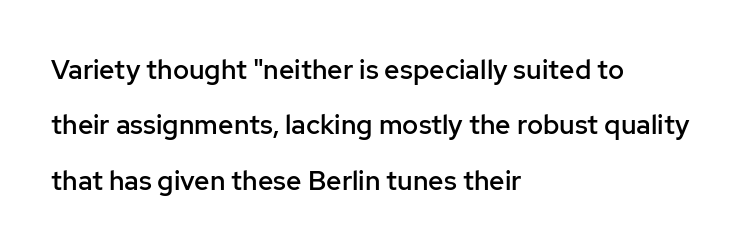
Q: Is the text bold? A: Semi-bold.
Q: Is the text italic (slanted)? A: No, it is upright.
Q: Is the text underlined? A: No.
Q: How is the paragraph aligned? A: Left-aligned.
Q: Is the spacing between letters normal or unusually wide? A: Normal.
Q: Is the spacing between lines tight, normal or loose? A: Loose.
